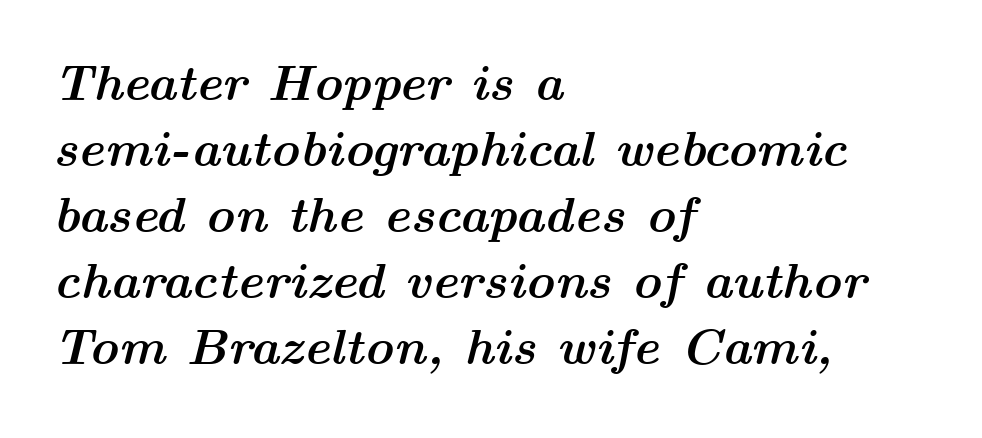
The image shows 50 px semibold, wide type, italic (leaning right); set left-aligned, normal line spacing (1.32x), normal letter spacing, not underlined; medium stroke contrast and a medium x-height.
